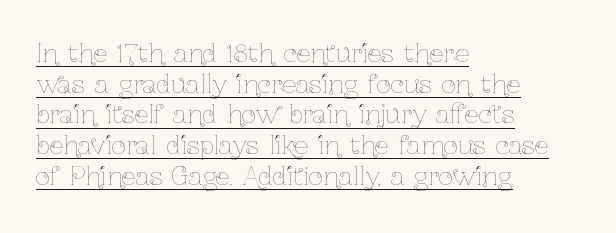
The image shows 25 px text type, upright; set left-aligned, line spacing 1.23x, normal letter spacing, underlined.
